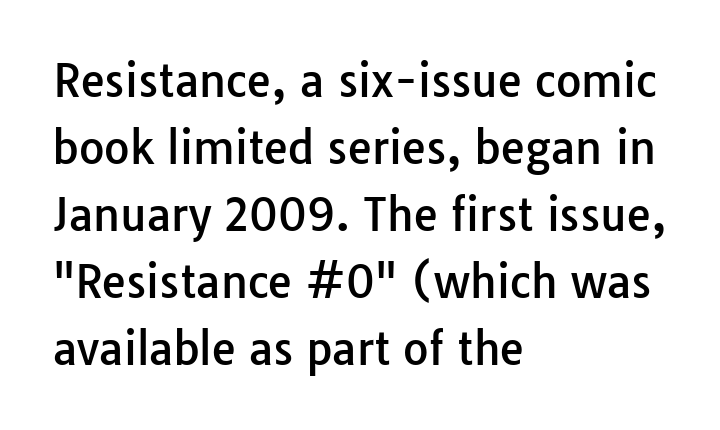
The image shows 44 px sans-serif type, upright; set left-aligned, normal line spacing (1.52x), normal letter spacing, not underlined; low stroke contrast and a medium x-height.
